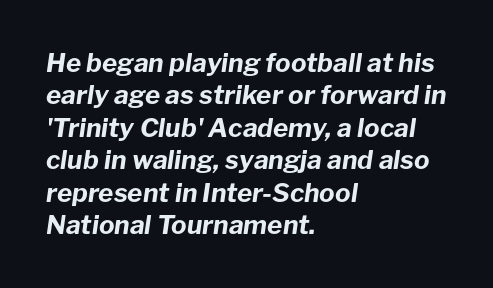
The image shows 26 px bold type, italic (leaning right); set left-aligned, normal line spacing (1.25x), normal letter spacing, not underlined.
